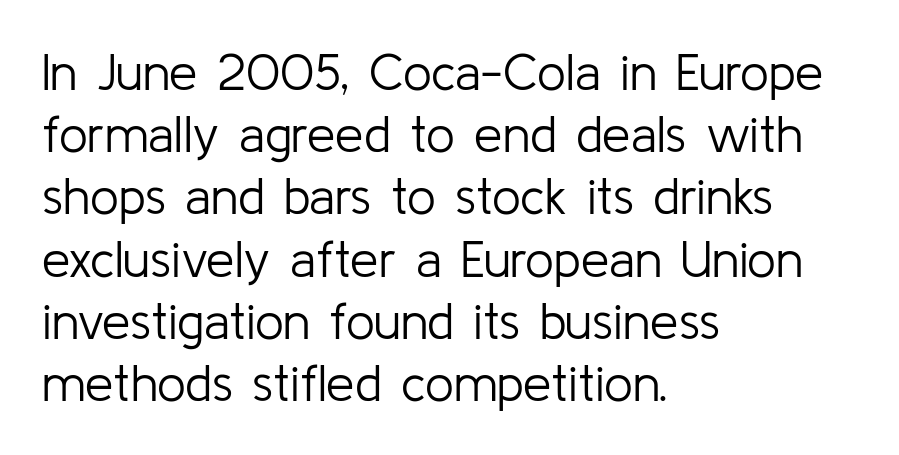
{"serif": "no", "italic": "no", "bold": "no", "weight": "light", "width": "normal", "stroke_contrast": "low", "x_height": "medium", "monospaced": "no", "underline": "no", "align": "left", "line_spacing_ratio": 1.22, "letter_spacing": "normal", "letter_spacing_em": 0.0, "glyph_px": 51}
